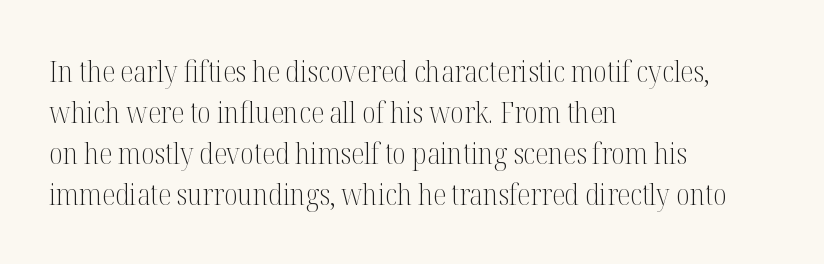
Type without underlining. This sample uses a serif face. No letter is thick-stroked: the sample isn't bold. Here the designer chose a conventional face with non-uniform glyph widths. Standard letterfit; no display-style spreading of the glyphs.
